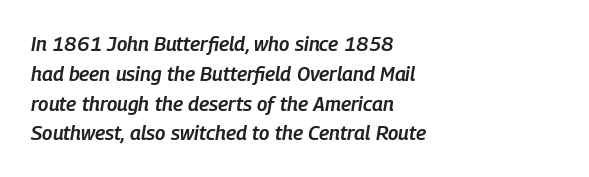
The image shows 20 px text type, italic (leaning right); set left-aligned, normal line spacing (1.49x), normal letter spacing, not underlined.
